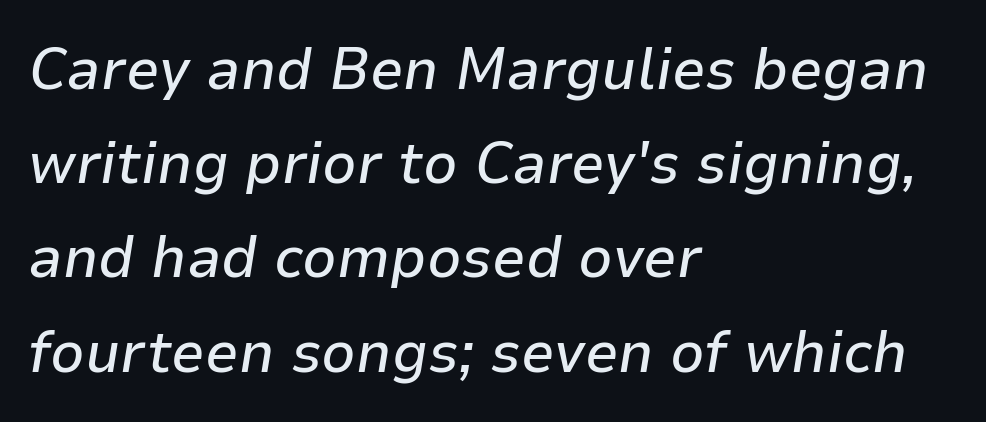
The image shows 60 px text type, italic (leaning right); set left-aligned, normal line spacing (1.57x), normal letter spacing, not underlined; low stroke contrast and a medium x-height.
